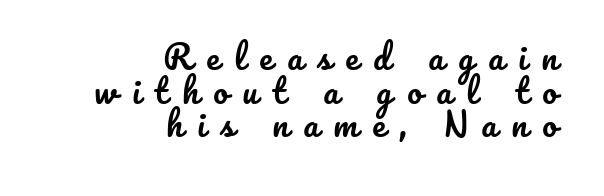
The image shows 33 px text type; set right-aligned, tight line spacing (1.02x), unusually wide letter spacing (+0.44 em), not underlined; low stroke contrast and a small x-height.
